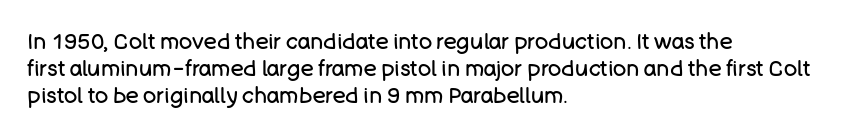
Honestly, the letter spacing is just normal — you wouldn't notice it. A student would call this left alignment; a typographer would say flush left, rag right. The font sits on the lighter half of the weight spectrum, regular included. Just letters on the line, the space beneath them empty.
